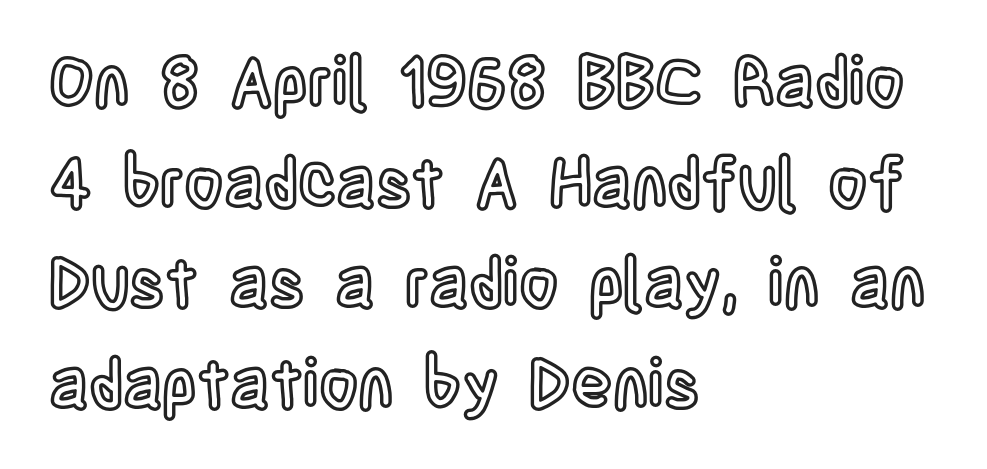
{"italic": "no", "width": "condensed", "x_height": "large", "monospaced": "no", "underline": "no", "align": "left", "line_spacing": "normal", "line_spacing_ratio": 1.48, "letter_spacing": "normal", "letter_spacing_em": 0.0, "glyph_px": 68}
